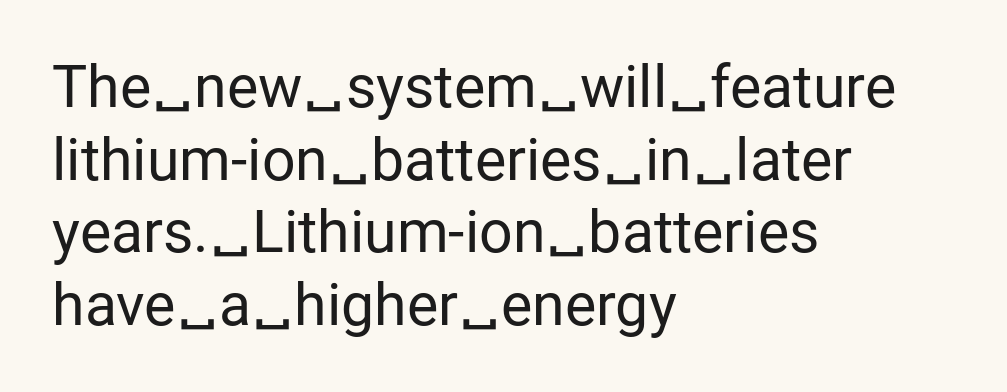
The image shows 59 px regular-weight sans-serif type, upright; set left-aligned, line spacing 1.23x, normal letter spacing, not underlined; low stroke contrast and a medium x-height.
